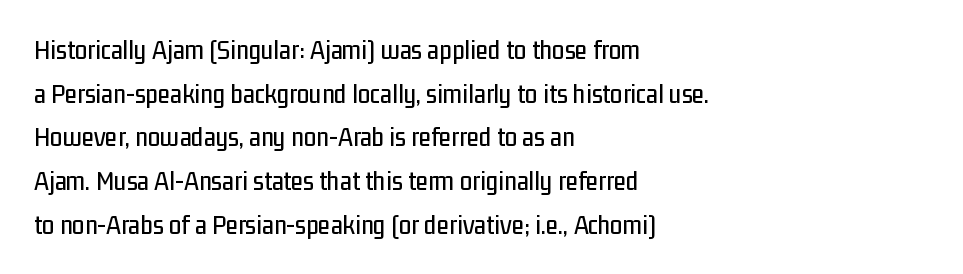
The lettering stays uniformly vertical, giving the passage a roman look. Horizontal bands of white between lines are of average thickness. The text block is weighted toward the left margin, trailing off unevenly rightward. Plain, unruled lines of type. Character widths vary here, with narrow letters taking less room than wide ones. Letterform terminals end flat and unadorned throughout the passage.
